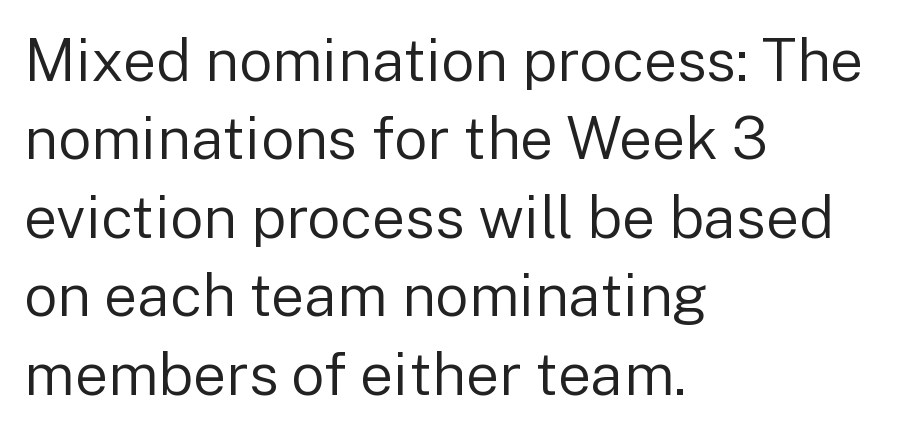
The image shows 59 px regular-weight sans-serif type, upright; set left-aligned, normal line spacing (1.33x), normal letter spacing, not underlined; low stroke contrast and a medium x-height.
